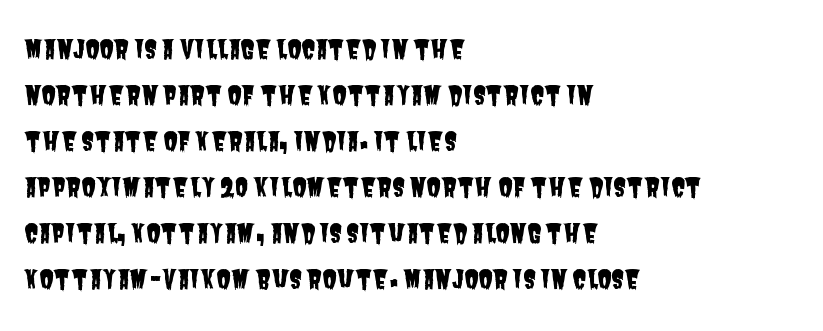
{"underline": "no", "align": "left", "line_spacing_ratio": 1.77, "letter_spacing": "normal", "letter_spacing_em": 0.0, "glyph_px": 26}
